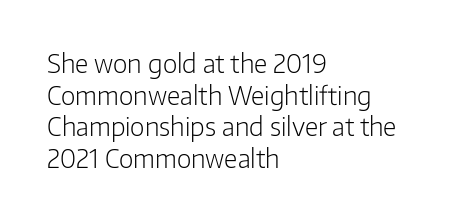
The characters are drawn with everyday or finer stroke widths. The string is rendered with underlining switched off. Leading matches the norm, producing a regular column. This sample uses plain, unmodified letter spacing.
